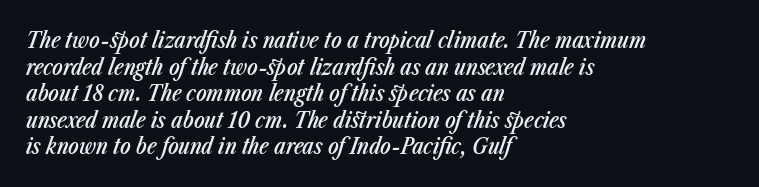
The typesetter chose a ragged-right arrangement here. As a designer I'd log this as weight 600, semibold. The words here are not underlined. Between one letter and the next there's only the usual sliver of space. Rendered with sloped, italic letterforms.
